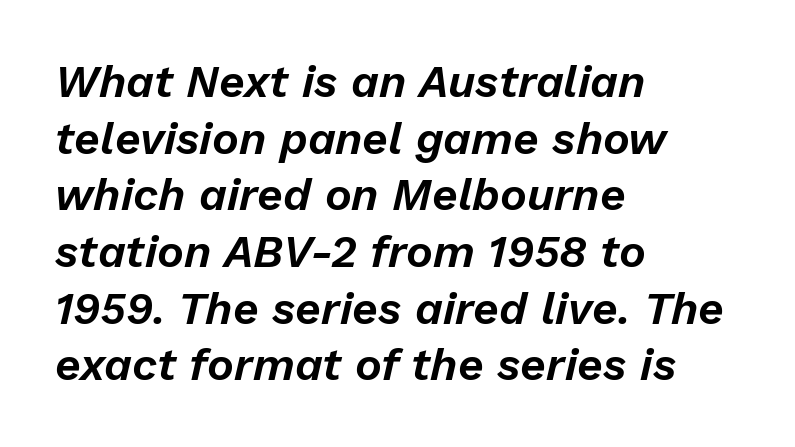
The image shows 45 px text type, italic (leaning right); set left-aligned, normal line spacing (1.26x), normal letter spacing, not underlined; low stroke contrast and a medium x-height.
